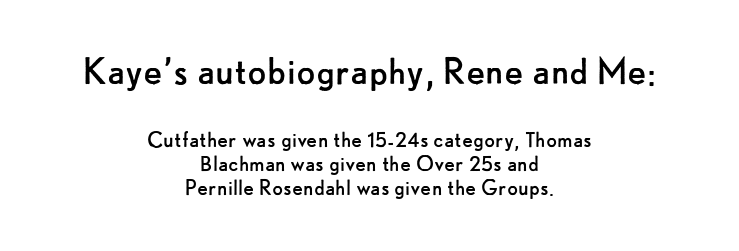
The typeface chosen for these lines omits serifs. Note the varied advance widths — an 'i' is clearly narrower than an 'm'. Here the glyphs are tracked normally, forming tight word shapes. Does the bottom block carry the larger type? No, the top block does.
